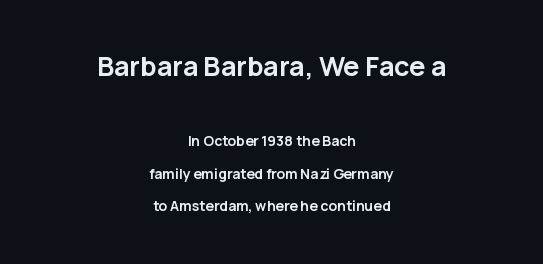
{"italic": "no", "bold": "yes", "underline": "no", "align": "center", "line_spacing": "loose", "line_spacing_ratio": 2.32, "letter_spacing": "normal", "letter_spacing_em": 0.0, "larger_block": "first", "size_ratio": 1.93, "glyph_px": 27}
